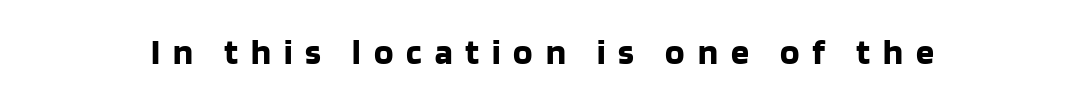
{"serif": "no", "italic": "no", "bold": "yes", "weight": "bold", "width": "normal", "stroke_contrast": "low", "x_height": "large", "monospaced": "no", "underline": "no", "letter_spacing": "wide", "letter_spacing_em": 0.36, "glyph_px": 36}
